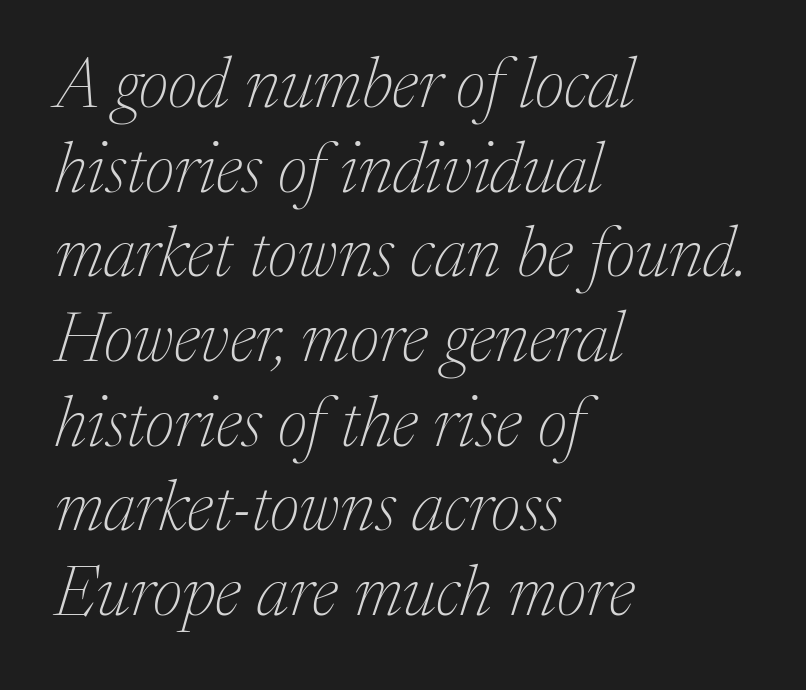
{"serif": "yes", "italic": "yes", "lean": "right", "slant_degrees": 17, "bold": "no", "weight": "thin", "width": "normal", "stroke_contrast": "medium", "x_height": "medium", "monospaced": "no", "underline": "no", "align": "left", "line_spacing_ratio": 1.21, "letter_spacing": "normal", "letter_spacing_em": 0.0, "glyph_px": 70}
